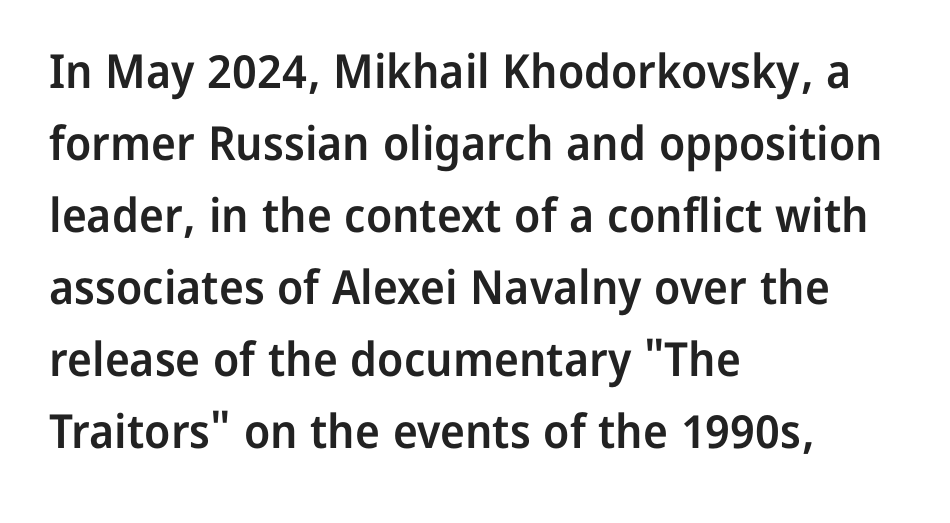
The image shows 47 px semibold sans-serif type, upright; set left-aligned, normal line spacing (1.53x), normal letter spacing, not underlined; low stroke contrast and a medium x-height.
